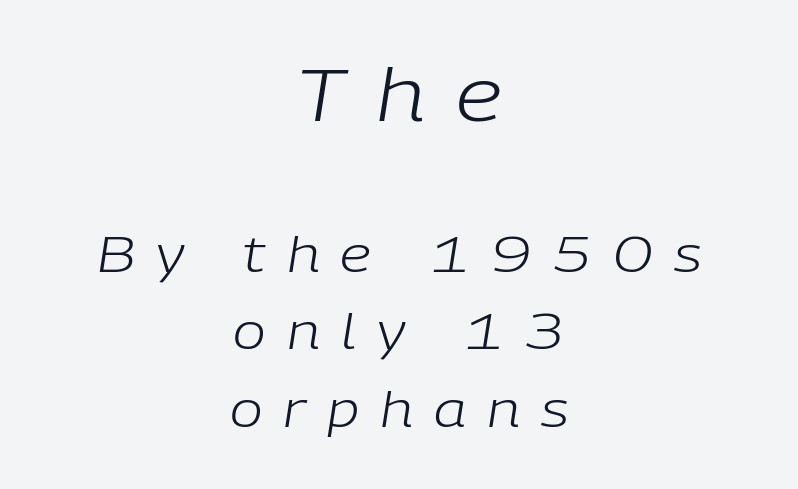
{"italic": "yes", "lean": "right", "slant_degrees": 9, "bold": "no", "weight": "light", "width": "normal", "stroke_contrast": "low", "x_height": "medium", "monospaced": "no", "underline": "no", "align": "center", "line_spacing": "normal", "line_spacing_ratio": 1.58, "letter_spacing": "wide", "letter_spacing_em": 0.43, "larger_block": "first", "size_ratio": 1.49, "glyph_px": 73}
